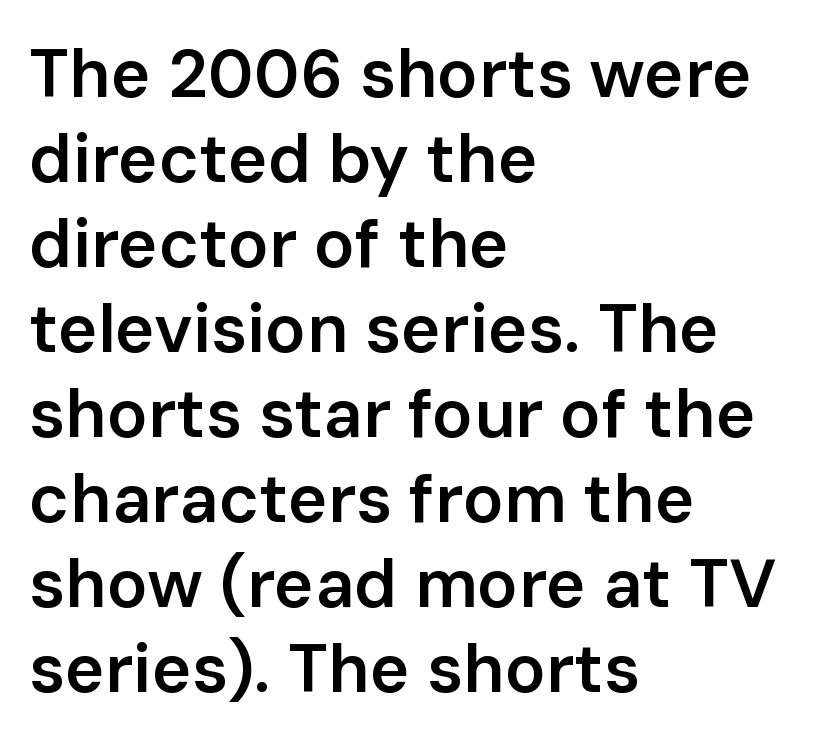
The image shows 68 px semibold sans-serif type, upright; set left-aligned, normal line spacing (1.25x), normal letter spacing, not underlined; low stroke contrast and a medium x-height.
